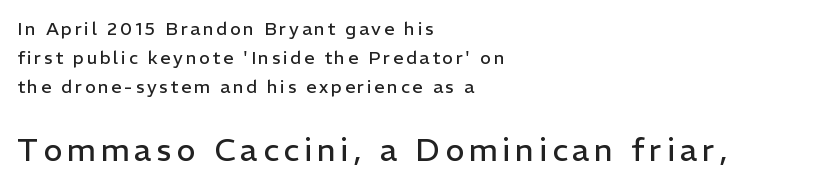
The image shows 32 px regular-weight sans-serif type, upright; set left-aligned, normal line spacing (1.6x), not underlined; the second (bottom) block is 1.78x larger; low stroke contrast and a medium x-height.
